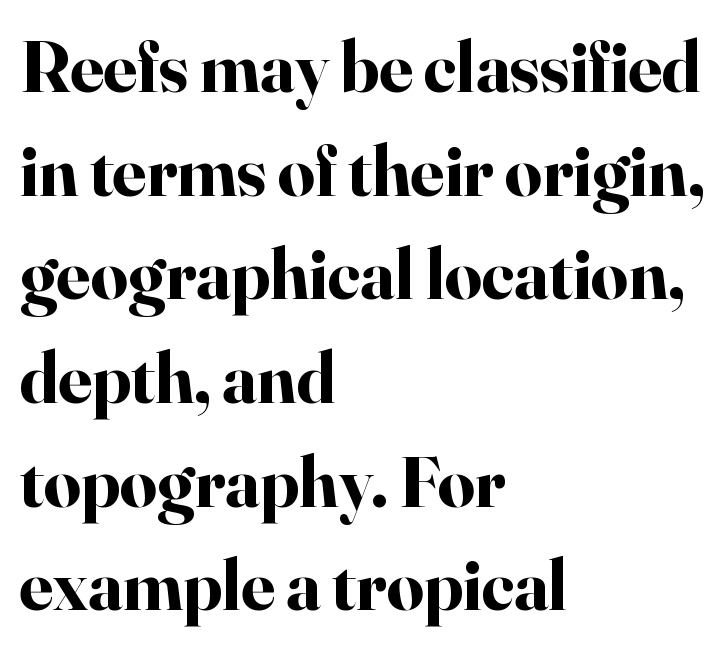
{"serif": "yes", "italic": "no", "bold": "yes", "weight": "bold", "width": "normal", "stroke_contrast": "high", "x_height": "small", "monospaced": "no", "underline": "no", "align": "left", "line_spacing": "normal", "line_spacing_ratio": 1.42, "letter_spacing": "normal", "letter_spacing_em": 0.0, "glyph_px": 73}
